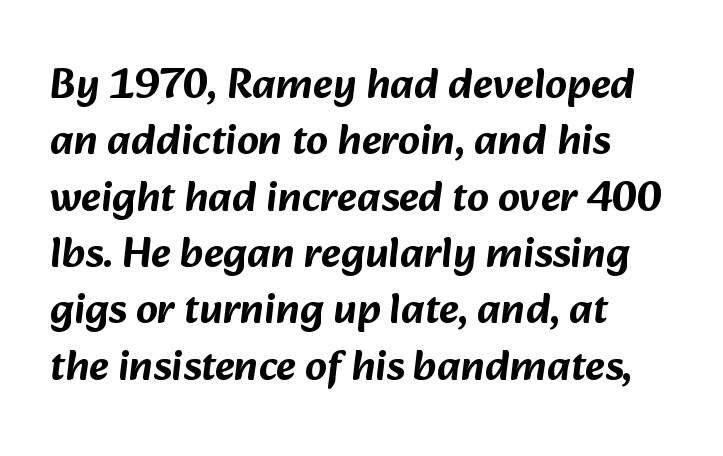
{"serif": "no", "width": "normal", "stroke_contrast": "low", "x_height": "medium", "monospaced": "no", "underline": "no", "align": "left", "line_spacing": "normal", "line_spacing_ratio": 1.31, "letter_spacing": "normal", "letter_spacing_em": 0.0, "glyph_px": 43}
